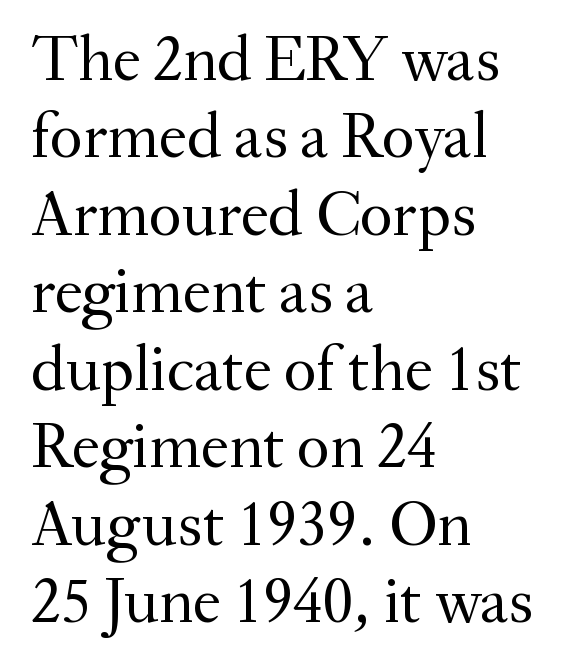
Q: Is the text bold? A: No.
Q: Is the text italic (slanted)? A: No, it is upright.
Q: Is the typeface a serif or a sans-serif typeface? A: Serif.
Q: Is the text underlined? A: No.
Q: How is the paragraph aligned? A: Left-aligned.
Q: Is the spacing between letters normal or unusually wide? A: Normal.
Q: Width (condensed, normal, or wide)? A: Normal.
Q: Stroke contrast? A: Medium.
Q: x-height? A: Small.
Q: Monospaced? A: No.
